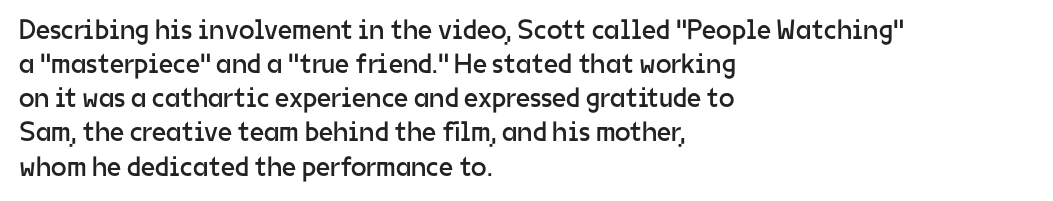
Tracking here is standard; glyphs follow each other at the usual distance. This rendering employs a face without finishing strokes, i.e., a sans-serif. Is the block centered? No — it sits flush against the left margin. Underlining? Definitely not there.
